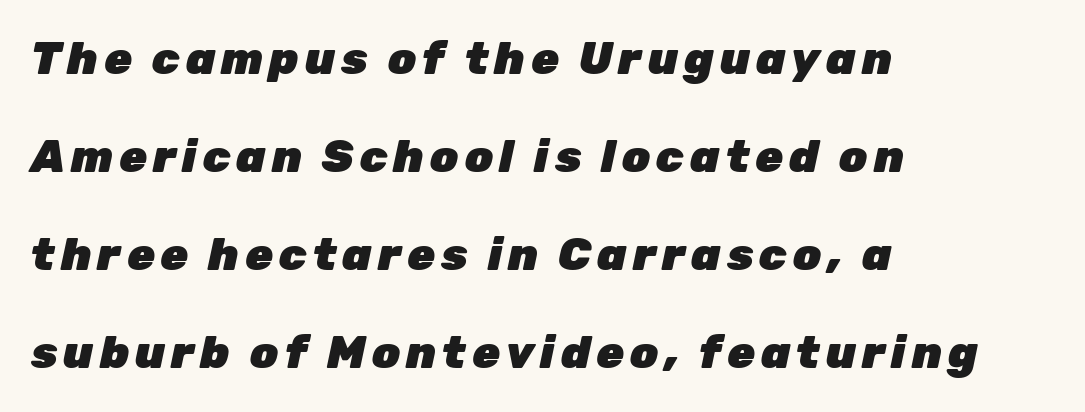
The image shows 45 px heavy type, italic (leaning right); set left-aligned, loose line spacing (2.18x), not underlined; low stroke contrast and a medium x-height.
